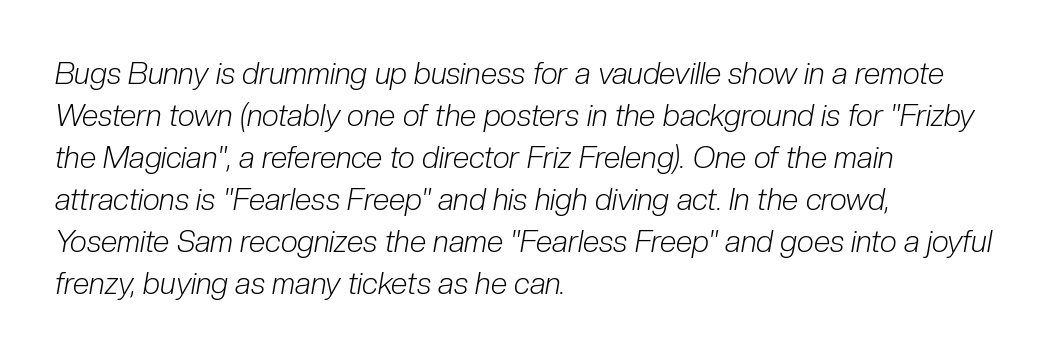
Descenders hang freely into open space. Is this a fixed-width face? No — the glyphs have proportional, varying widths. Weight: in the light-to-regular range. How would I describe the line gaps? Plain and ordinary.
